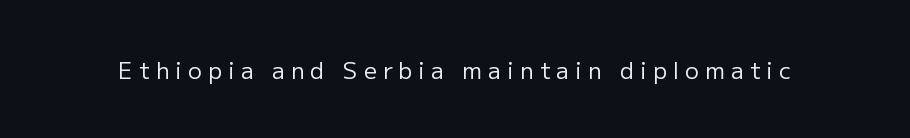
Type without underlining. Notice how the stems are strictly vertical — no italics here. Is the letter spacing exaggerated? Yes — the characters are pushed far apart. Heaviness? Minimal to ordinary, like unemphasized prose.
